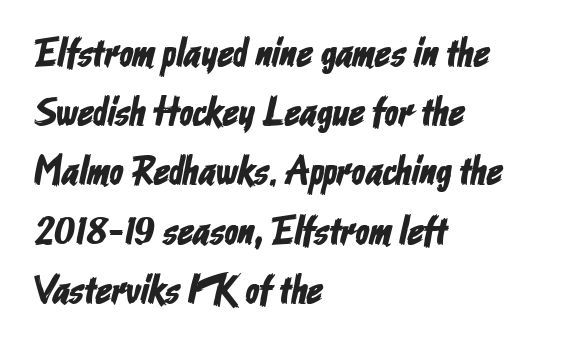
{"serif": "no", "width": "condensed", "stroke_contrast": "low", "x_height": "medium", "monospaced": "no", "underline": "no", "align": "left", "line_spacing": "normal", "line_spacing_ratio": 1.48, "letter_spacing": "normal", "letter_spacing_em": 0.0, "glyph_px": 40}
